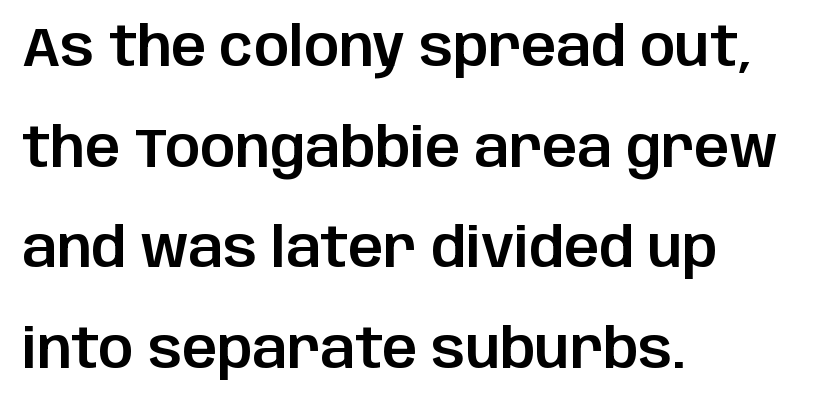
{"serif": "no", "italic": "no", "width": "normal", "stroke_contrast": "low", "x_height": "large", "monospaced": "no", "underline": "no", "align": "left", "line_spacing_ratio": 1.83, "letter_spacing": "normal", "letter_spacing_em": 0.0, "glyph_px": 55}
